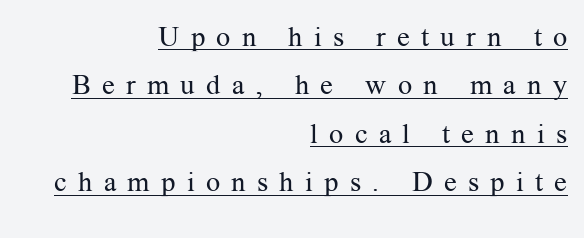
Q: Is the text bold? A: No.
Q: Is the text italic (slanted)? A: No, it is upright.
Q: Is the typeface a serif or a sans-serif typeface? A: Serif.
Q: Is the text underlined? A: Yes.
Q: How is the paragraph aligned? A: Right-aligned.
Q: Is the spacing between letters normal or unusually wide? A: Unusually wide.
Q: Width (condensed, normal, or wide)? A: Normal.
Q: Stroke contrast? A: Medium.
Q: x-height? A: Medium.
Q: Monospaced? A: No.
